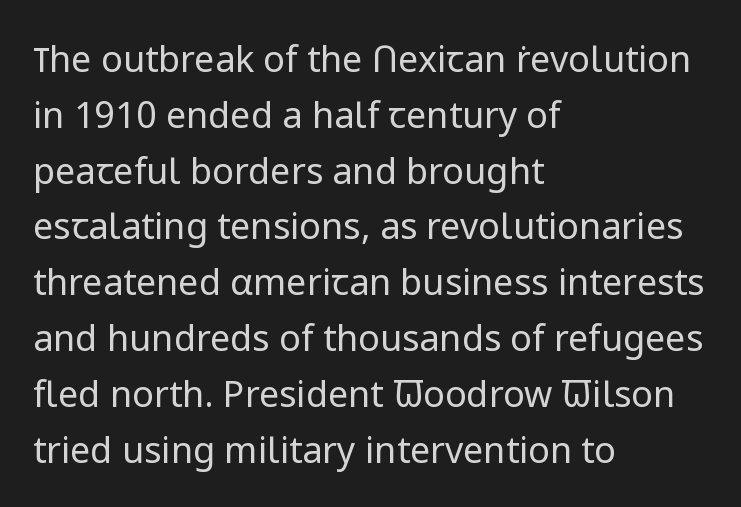
{"serif": "no", "italic": "no", "bold": "no", "weight": "regular", "width": "normal", "stroke_contrast": "low", "x_height": "medium", "monospaced": "no", "underline": "no", "align": "left", "line_spacing": "normal", "line_spacing_ratio": 1.55, "letter_spacing": "normal", "letter_spacing_em": 0.0, "glyph_px": 36}
